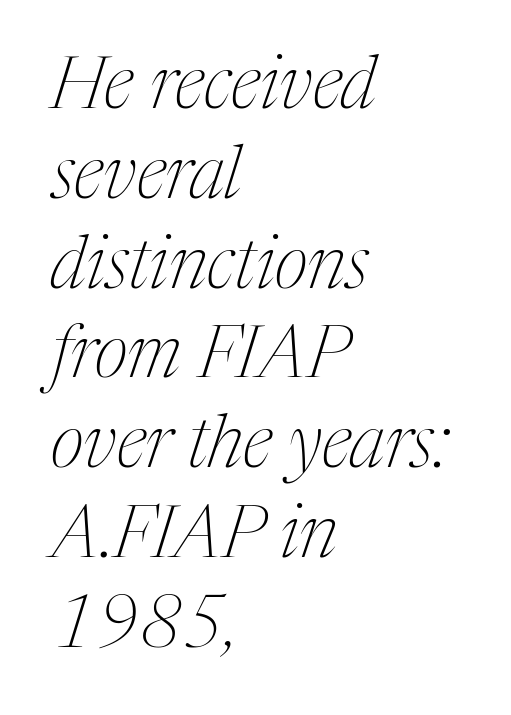
The image shows 73 px thin, condensed serif type, italic (leaning right); set left-aligned, line spacing 1.23x, normal letter spacing, not underlined; medium stroke contrast and a medium x-height.
